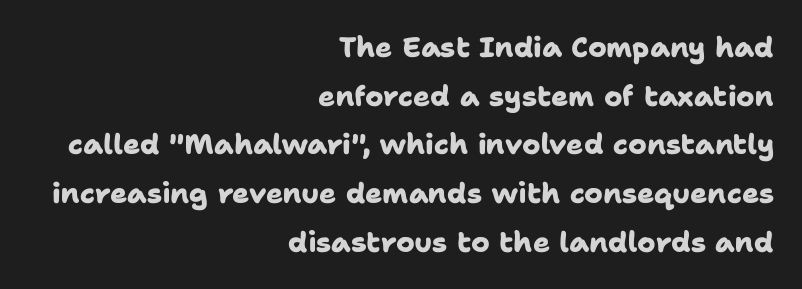
Q: Is the text bold? A: Yes.
Q: Is the typeface a serif or a sans-serif typeface? A: Sans-serif.
Q: Is the text underlined? A: No.
Q: How is the paragraph aligned? A: Right-aligned.
Q: Is the spacing between letters normal or unusually wide? A: Normal.
Q: Width (condensed, normal, or wide)? A: Normal.
Q: Stroke contrast? A: Low.
Q: x-height? A: Medium.
Q: Monospaced? A: No.
